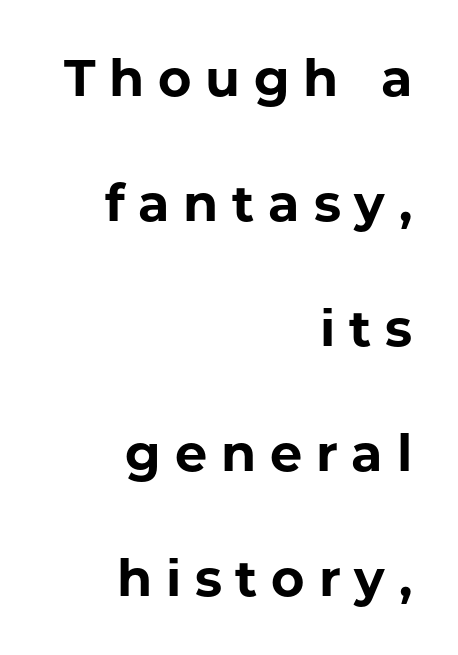
Type without underlining. The rendering uses natural spacing where letterforms have individual widths. The ragged edge is on the left, which tells us the setting is flush right. The rendering inserts visible extra space after every character. Stroke terminals: plain, sans-serif. If you drew a line through each stem, it would be perfectly vertical.
